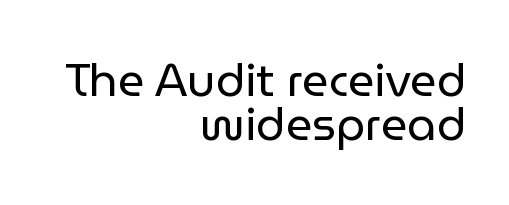
The image shows 46 px regular-weight sans-serif type, upright; set right-aligned, tight line spacing (0.96x), normal letter spacing, not underlined; low stroke contrast and a medium x-height.
